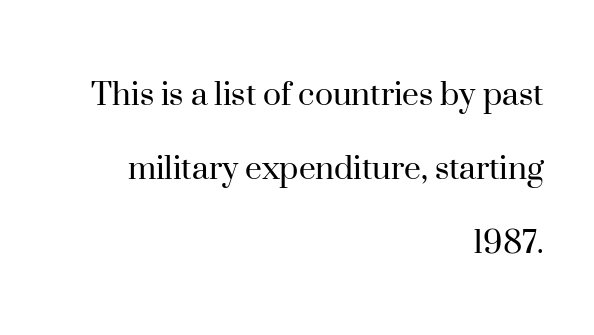
{"serif": "yes", "italic": "no", "bold": "no", "weight": "regular", "width": "normal", "stroke_contrast": "high", "x_height": "small", "monospaced": "no", "underline": "no", "align": "right", "line_spacing": "loose", "line_spacing_ratio": 1.95, "letter_spacing": "normal", "letter_spacing_em": 0.0, "glyph_px": 38}
